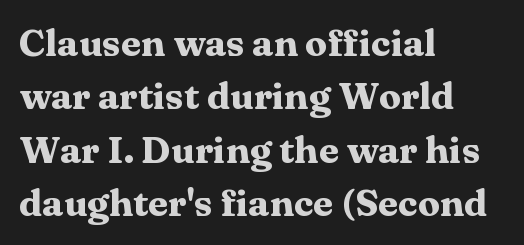
The image shows 37 px heavy, wide serif type, upright; set left-aligned, normal line spacing (1.44x), normal letter spacing, not underlined; medium stroke contrast and a medium x-height.
